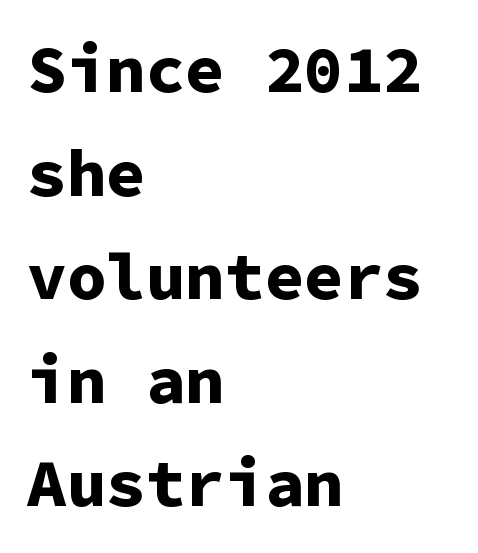
The image shows 66 px bold sans-serif type, upright, monospaced; set left-aligned, normal line spacing (1.57x), normal letter spacing, not underlined; low stroke contrast and a medium x-height.
